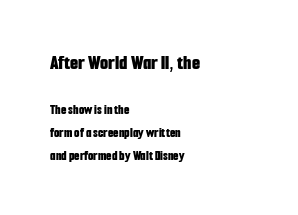
The rendering shrinks the type as you move from the upper chunk to the lower. The passage shown is emphatically bold. The ragged edge is on the right, which tells us the setting is flush left. This sample uses an upright cut, with every glyph sitting square on the baseline. A clean baseline with only descenders dipping below it.
